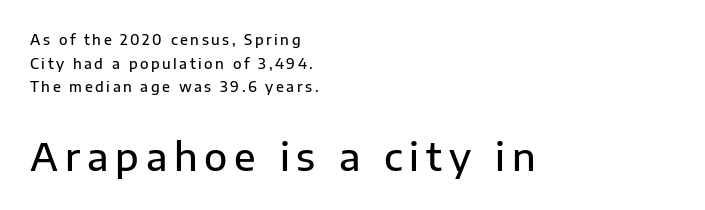
{"serif": "no", "italic": "no", "bold": "semi", "weight": "semibold", "width": "normal", "stroke_contrast": "low", "x_height": "medium", "monospaced": "no", "underline": "no", "align": "left", "line_spacing": "normal", "line_spacing_ratio": 1.68, "larger_block": "second", "size_ratio": 2.71, "glyph_px": 38}
